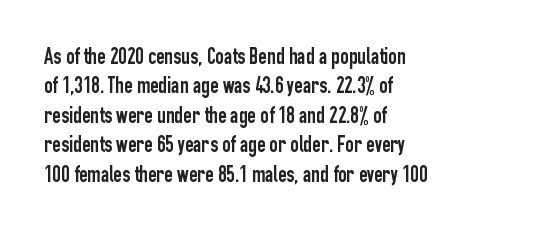
One-word summary of the alignment: left. Posture: vertical. The tracking reads as untouched default to a designer's eye. Each row of text sits above clean, open space. Does the leading feel generous? No, just average.
